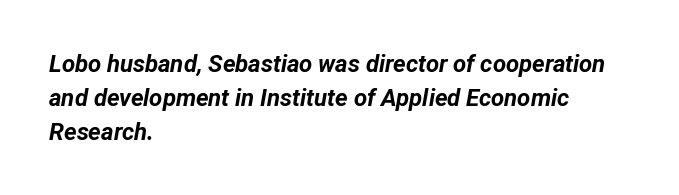
Q: Is the text bold? A: Yes.
Q: Is the text italic (slanted)? A: Yes, it leans right by about 12 degrees.
Q: Is the text underlined? A: No.
Q: How is the paragraph aligned? A: Left-aligned.
Q: Is the spacing between letters normal or unusually wide? A: Normal.
Q: Is the spacing between lines tight, normal or loose? A: Normal.
